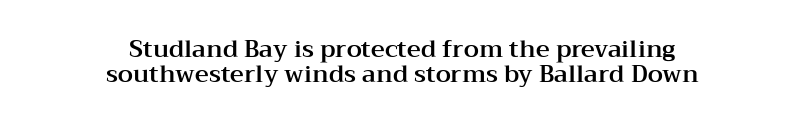
{"italic": "no", "underline": "no", "align": "center", "line_spacing": "tight", "line_spacing_ratio": 1.04, "letter_spacing": "normal", "letter_spacing_em": 0.0, "glyph_px": 24}
